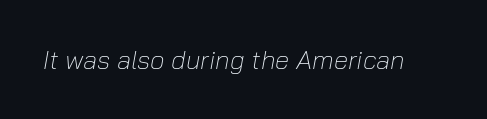
{"italic": "yes", "lean": "right", "slant_degrees": 10, "bold": "no", "underline": "no", "letter_spacing": "normal", "letter_spacing_em": 0.0, "glyph_px": 26}
